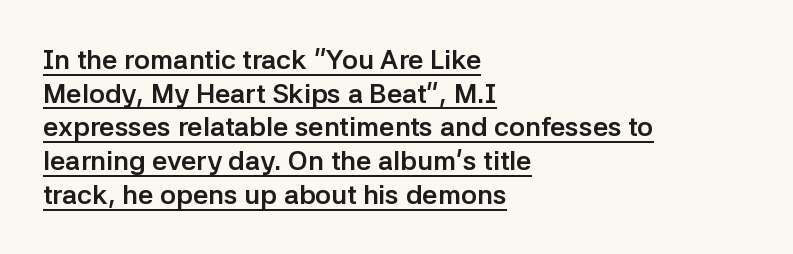
The image shows 27 px bold type, upright; set left-aligned, normal line spacing (1.25x), normal letter spacing, underlined.
